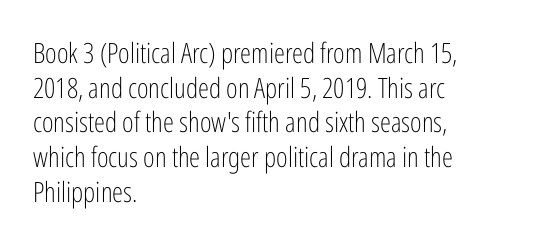
The image shows 28 px light, condensed sans-serif type, upright; set left-aligned, line spacing 1.24x, normal letter spacing, not underlined; low stroke contrast and a medium x-height.
